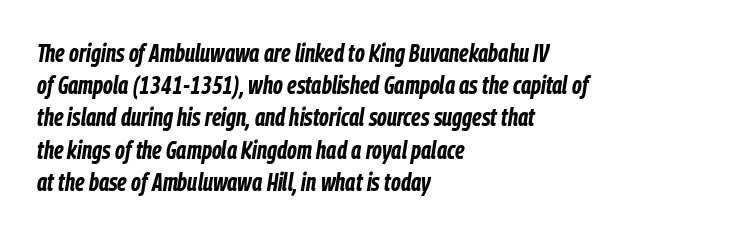
{"italic": "yes", "lean": "right", "slant_degrees": 9, "bold": "yes", "underline": "no", "align": "left", "line_spacing": "normal", "line_spacing_ratio": 1.29, "letter_spacing": "normal", "letter_spacing_em": 0.0, "glyph_px": 25}
